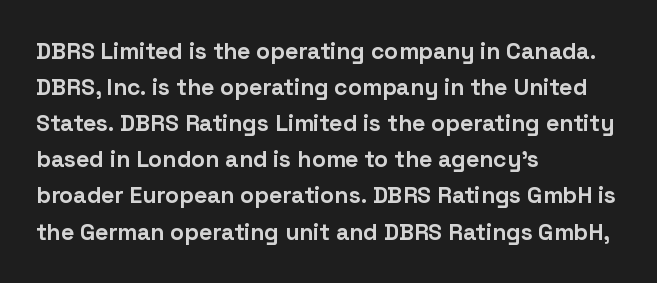
Q: Is the text bold? A: Yes.
Q: Is the text italic (slanted)? A: No, it is upright.
Q: Is the text underlined? A: No.
Q: How is the paragraph aligned? A: Left-aligned.
Q: Is the spacing between letters normal or unusually wide? A: Normal.
Q: Is the spacing between lines tight, normal or loose? A: Normal.
